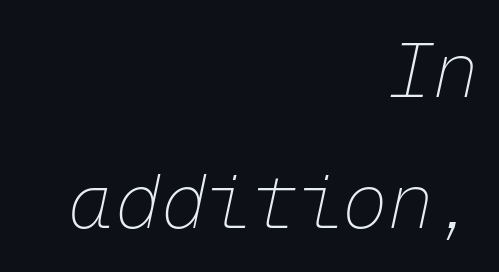
Posture: slanted. Where is the straight margin? On the right. What stands out about the letter spacing? Nothing — it is the standard amount. Think standard paragraph weight, or any step lighter than that. The passage shown is typed in a monospace face where columns stay perfectly aligned.
